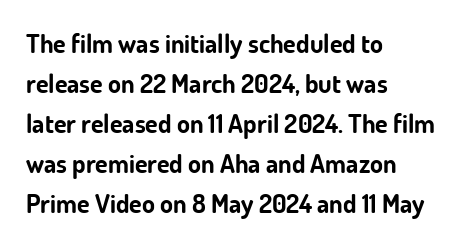
Q: Is the text bold? A: Yes.
Q: Is the text italic (slanted)? A: No, it is upright.
Q: Is the text underlined? A: No.
Q: How is the paragraph aligned? A: Left-aligned.
Q: Is the spacing between letters normal or unusually wide? A: Normal.
Q: Is the spacing between lines tight, normal or loose? A: Normal.
